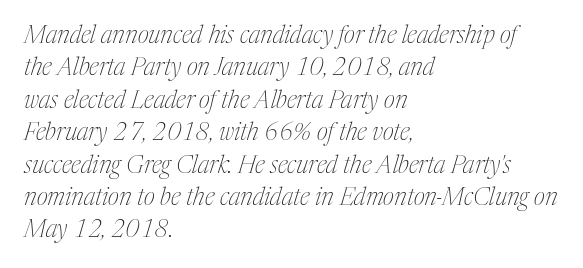
Standard letterfit; no display-style spreading of the glyphs. The specimen reads as italic at a glance. Is this a heavy cut? Hardly; it is regular or lighter. Nobody drew a line under any word here. The line-height multiplier appears to be the usual default. In CSS terms this would be text-align: left.
